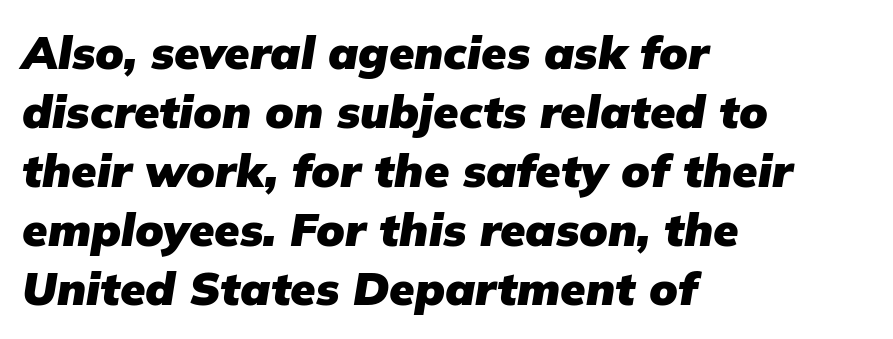
Q: Is the text bold? A: Yes.
Q: Is the text italic (slanted)? A: Yes, it leans right by about 9 degrees.
Q: Is the text underlined? A: No.
Q: How is the paragraph aligned? A: Left-aligned.
Q: Is the spacing between letters normal or unusually wide? A: Normal.
Q: Is the spacing between lines tight, normal or loose? A: Normal.
Q: Width (condensed, normal, or wide)? A: Normal.
Q: Stroke contrast? A: Low.
Q: x-height? A: Medium.
Q: Monospaced? A: No.
